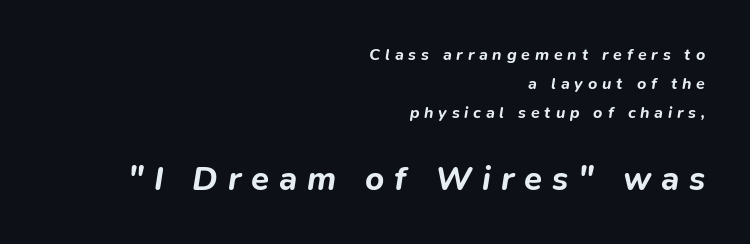
Q: Is the text bold? A: Yes.
Q: Is the text italic (slanted)? A: Yes, it leans right by about 9 degrees.
Q: Is the text underlined? A: No.
Q: How is the paragraph aligned? A: Right-aligned.
Q: Is the spacing between letters normal or unusually wide? A: Unusually wide.
Q: Which block of text is set in a larger size, the first (top) or the second (bottom)? A: The second (bottom) one.
Q: Width (condensed, normal, or wide)? A: Normal.
Q: Stroke contrast? A: Low.
Q: x-height? A: Medium.
Q: Monospaced? A: No.
